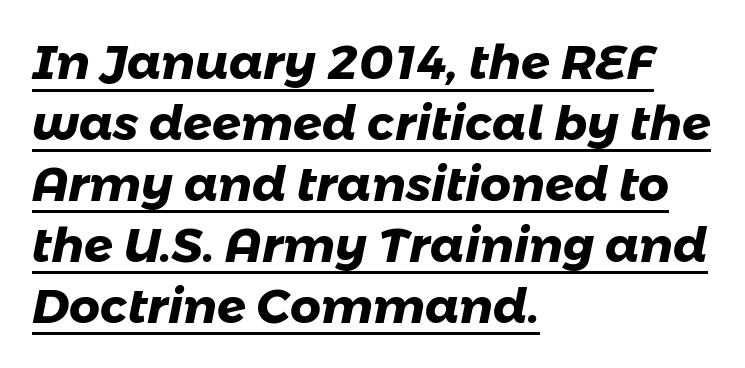
The image shows 48 px heavy sans-serif type; set left-aligned, normal line spacing (1.27x), normal letter spacing, underlined; low stroke contrast and a medium x-height.
